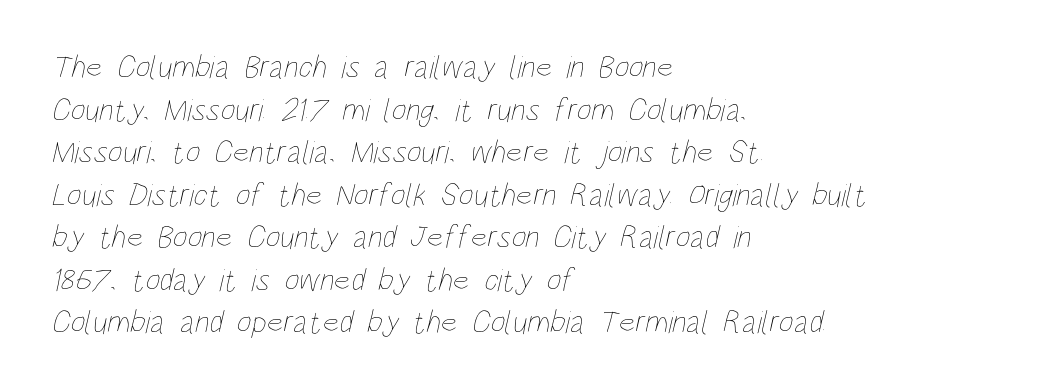
Q: Is the text bold? A: No.
Q: Is the text underlined? A: No.
Q: How is the paragraph aligned? A: Left-aligned.
Q: Is the spacing between letters normal or unusually wide? A: Normal.
Q: Is the spacing between lines tight, normal or loose? A: Normal.
Q: Width (condensed, normal, or wide)? A: Condensed.
Q: Stroke contrast? A: Low.
Q: x-height? A: Large.
Q: Monospaced? A: No.
